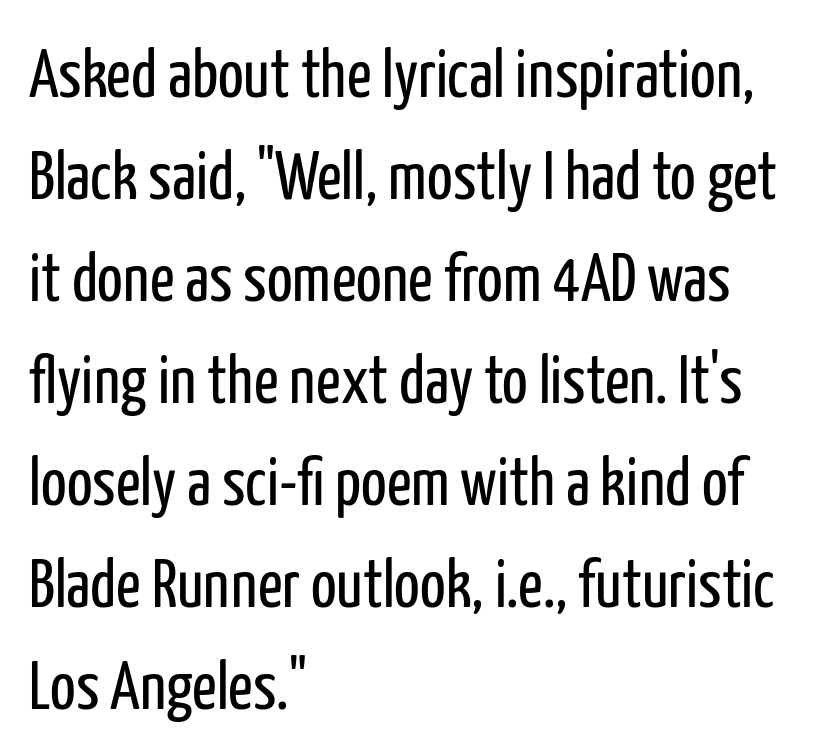
Q: Is the text bold? A: No.
Q: Is the text italic (slanted)? A: No, it is upright.
Q: Is the typeface a serif or a sans-serif typeface? A: Sans-serif.
Q: Is the text underlined? A: No.
Q: How is the paragraph aligned? A: Left-aligned.
Q: Is the spacing between letters normal or unusually wide? A: Normal.
Q: Is the spacing between lines tight, normal or loose? A: Normal.
Q: Width (condensed, normal, or wide)? A: Condensed.
Q: Stroke contrast? A: Low.
Q: x-height? A: Medium.
Q: Monospaced? A: No.
